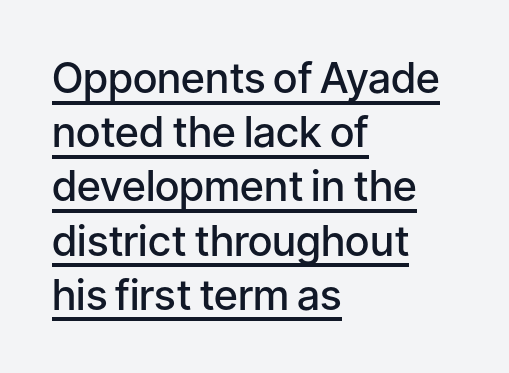
The image shows 42 px semibold sans-serif type, upright; set left-aligned, normal line spacing (1.29x), normal letter spacing, underlined; low stroke contrast and a medium x-height.
